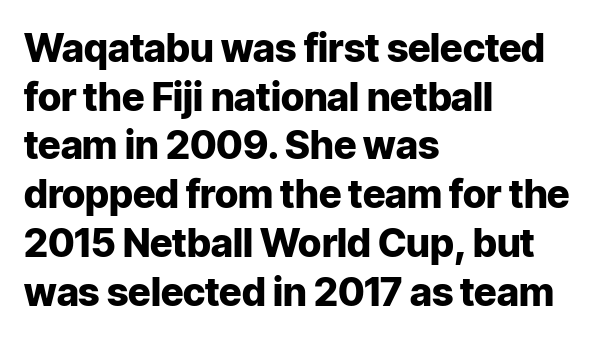
The image shows 39 px heavy sans-serif type, upright; set left-aligned, normal line spacing (1.25x), normal letter spacing, not underlined; low stroke contrast and a medium x-height.
